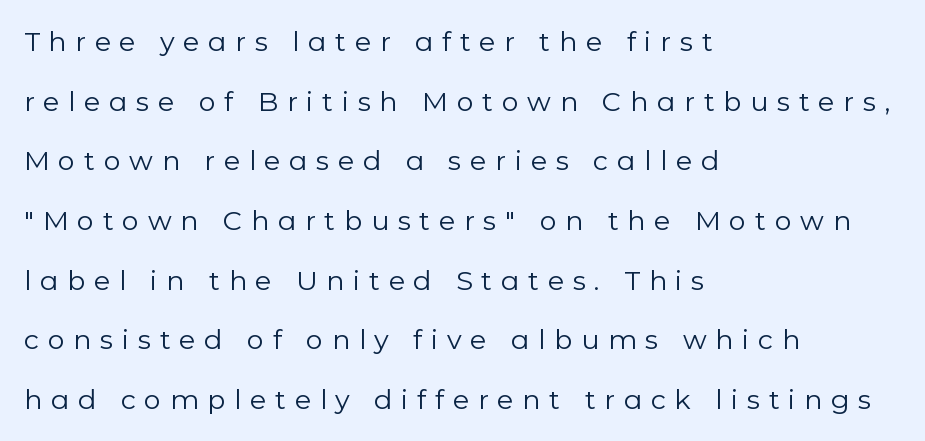
Q: Is the text bold? A: No.
Q: Is the text italic (slanted)? A: No, it is upright.
Q: Is the text underlined? A: No.
Q: How is the paragraph aligned? A: Left-aligned.
Q: Is the spacing between letters normal or unusually wide? A: Unusually wide.
Q: Is the spacing between lines tight, normal or loose? A: Loose.
